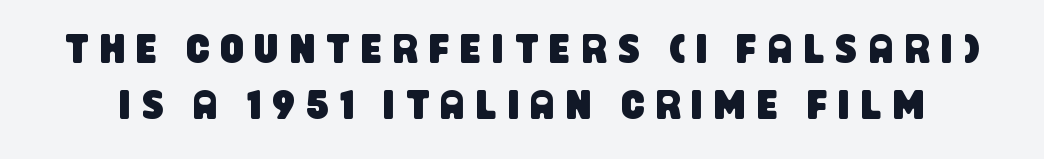
Q: Is the typeface a serif or a sans-serif typeface? A: Sans-serif.
Q: Is the text underlined? A: No.
Q: Is the spacing between letters normal or unusually wide? A: Unusually wide.
Q: Is the spacing between lines tight, normal or loose? A: Normal.
Q: Width (condensed, normal, or wide)? A: Condensed.
Q: Stroke contrast? A: Low.
Q: x-height? A: Large.
Q: Monospaced? A: No.
